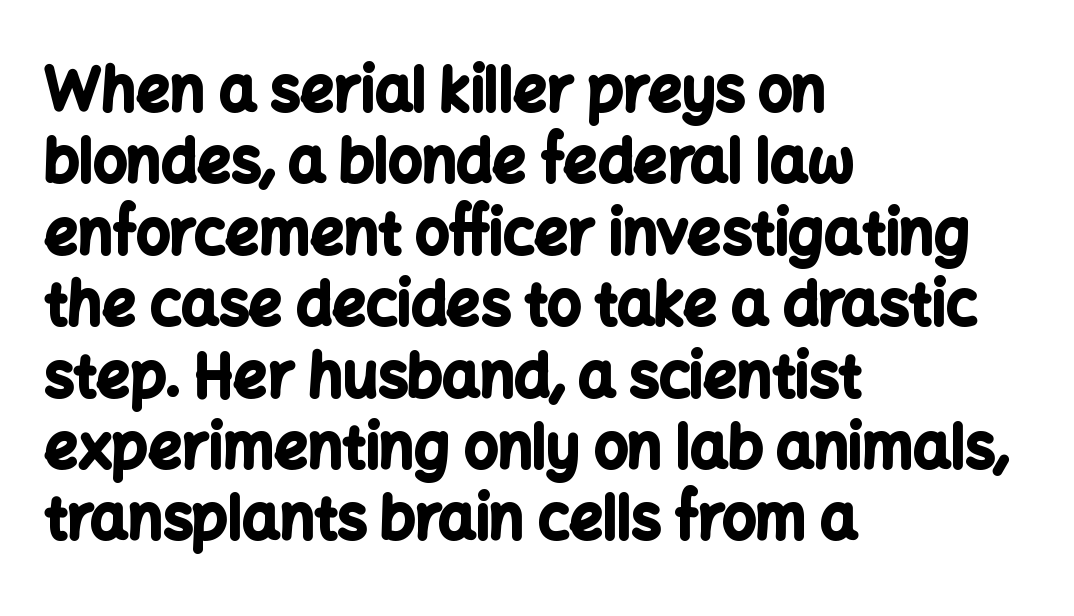
Q: Is the text bold? A: Yes.
Q: Is the text italic (slanted)? A: No, it is upright.
Q: Is the typeface a serif or a sans-serif typeface? A: Sans-serif.
Q: Is the text underlined? A: No.
Q: How is the paragraph aligned? A: Left-aligned.
Q: Is the spacing between letters normal or unusually wide? A: Normal.
Q: Width (condensed, normal, or wide)? A: Normal.
Q: Stroke contrast? A: Low.
Q: x-height? A: Medium.
Q: Monospaced? A: No.
